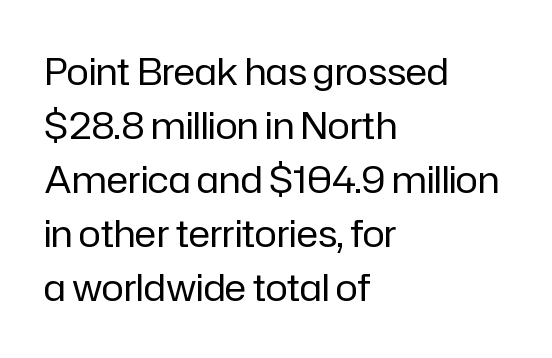
{"serif": "no", "italic": "no", "bold": "no", "weight": "regular", "width": "normal", "stroke_contrast": "low", "x_height": "medium", "monospaced": "no", "underline": "no", "align": "left", "line_spacing": "normal", "line_spacing_ratio": 1.46, "letter_spacing": "normal", "letter_spacing_em": 0.0, "glyph_px": 37}
